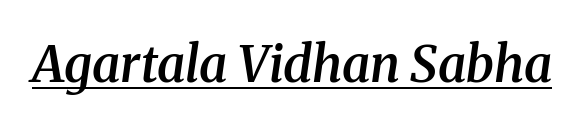
You can see a thin bar hugging the bottom of the glyphs. The font is running at a semibold setting, under full bold. The letters sit at their default tracking, neither squeezed nor spread. Note the varied advance widths — an 'i' is clearly narrower than an 'm'. The typeface chosen for these lines features serifs. If you drew a line through each stem, it would be angled.
